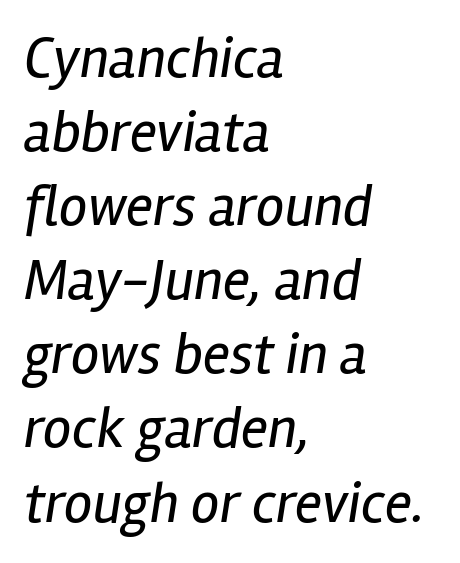
{"italic": "yes", "lean": "right", "slant_degrees": 12, "bold": "no", "weight": "regular", "width": "condensed", "stroke_contrast": "low", "x_height": "medium", "monospaced": "no", "underline": "no", "align": "left", "line_spacing": "normal", "line_spacing_ratio": 1.3, "letter_spacing": "normal", "letter_spacing_em": 0.0, "glyph_px": 57}
